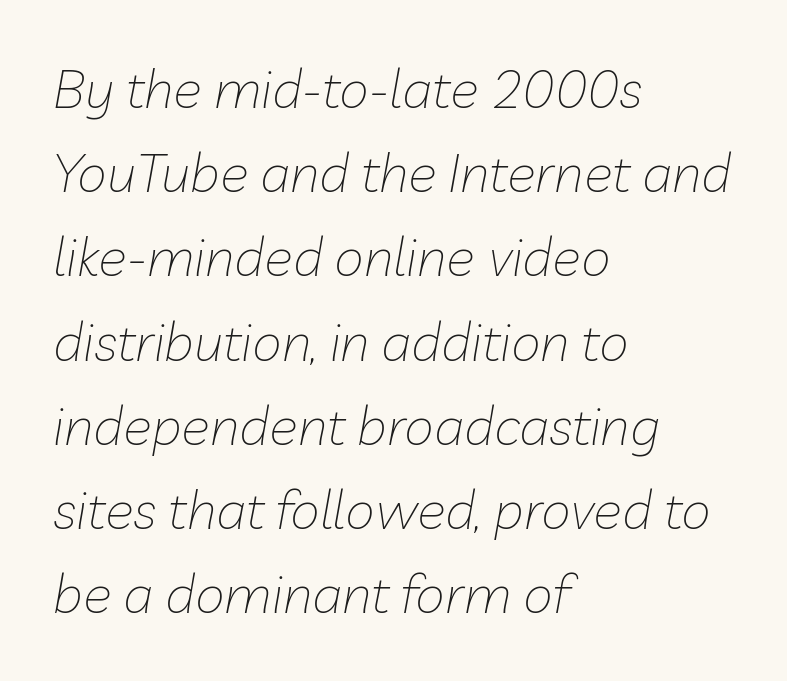
Q: Is the text bold? A: No.
Q: Is the text italic (slanted)? A: Yes, it leans right by about 10 degrees.
Q: Is the text underlined? A: No.
Q: How is the paragraph aligned? A: Left-aligned.
Q: Is the spacing between letters normal or unusually wide? A: Normal.
Q: Is the spacing between lines tight, normal or loose? A: Normal.
Q: Width (condensed, normal, or wide)? A: Normal.
Q: Stroke contrast? A: Low.
Q: x-height? A: Medium.
Q: Monospaced? A: No.
